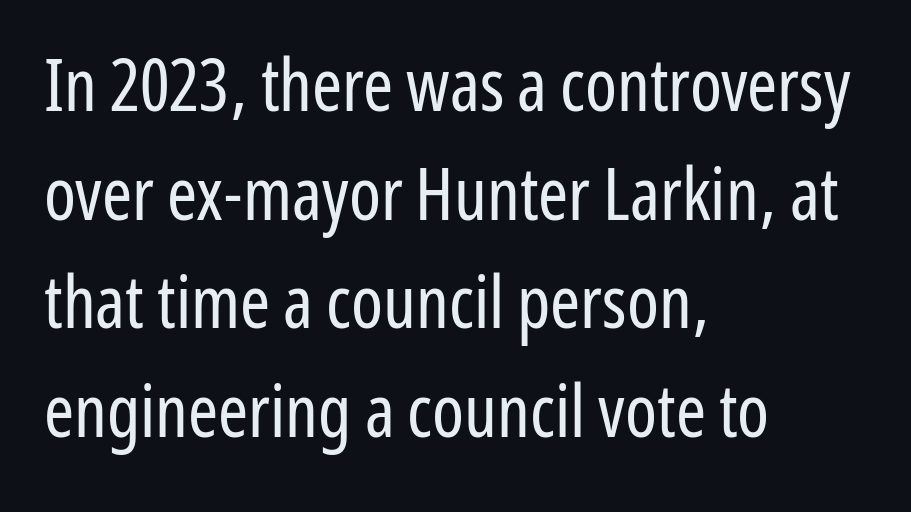
The image shows 72 px regular-weight, condensed sans-serif type, upright; set left-aligned, normal line spacing (1.51x), normal letter spacing, not underlined; low stroke contrast and a medium x-height.
